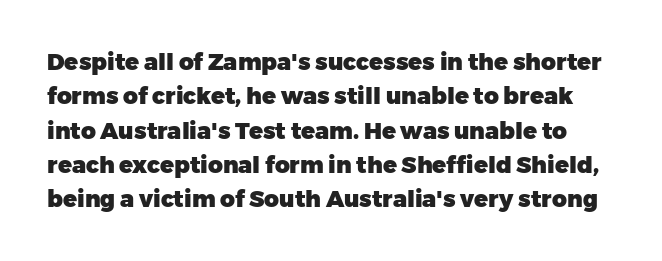
The letters are bold, with thick, heavy strokes. Descender tails drop into unmarked territory. The leading is moderate, giving the passage an even texture. The typography opts for an upright posture over an oblique one.
